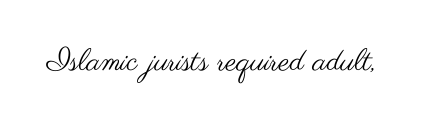
Q: Is the text bold? A: No.
Q: Is the text italic (slanted)? A: Yes.
Q: Is the typeface a serif or a sans-serif typeface? A: Sans-serif.
Q: Is the text underlined? A: No.
Q: Is the spacing between letters normal or unusually wide? A: Normal.
Q: Width (condensed, normal, or wide)? A: Wide.
Q: Stroke contrast? A: Medium.
Q: x-height? A: Small.
Q: Monospaced? A: No.
